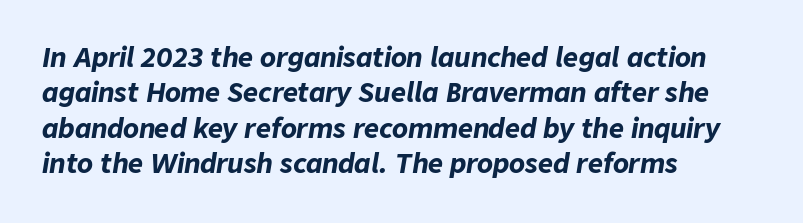
The image shows 26 px bold type, italic (leaning right); set left-aligned, normal line spacing (1.36x), normal letter spacing, not underlined.
